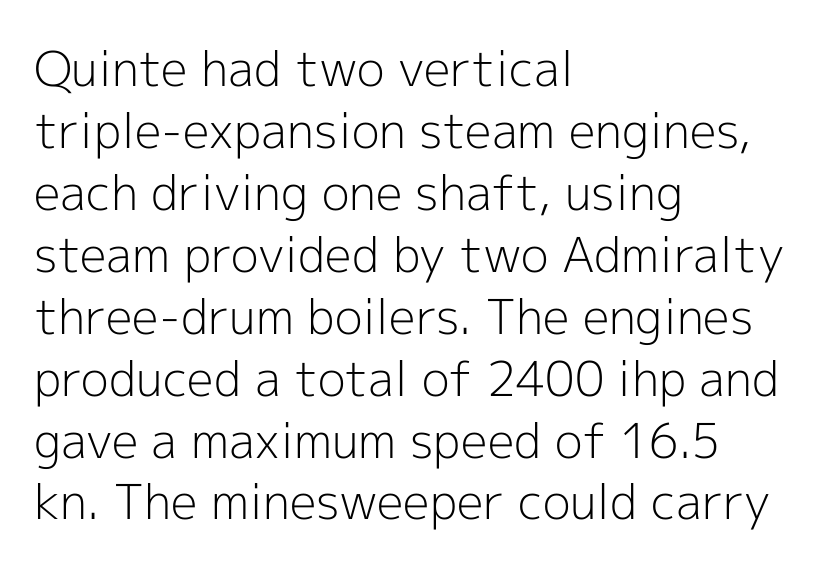
The image shows 48 px light sans-serif type, upright; set left-aligned, normal line spacing (1.29x), normal letter spacing, not underlined; a medium x-height.
